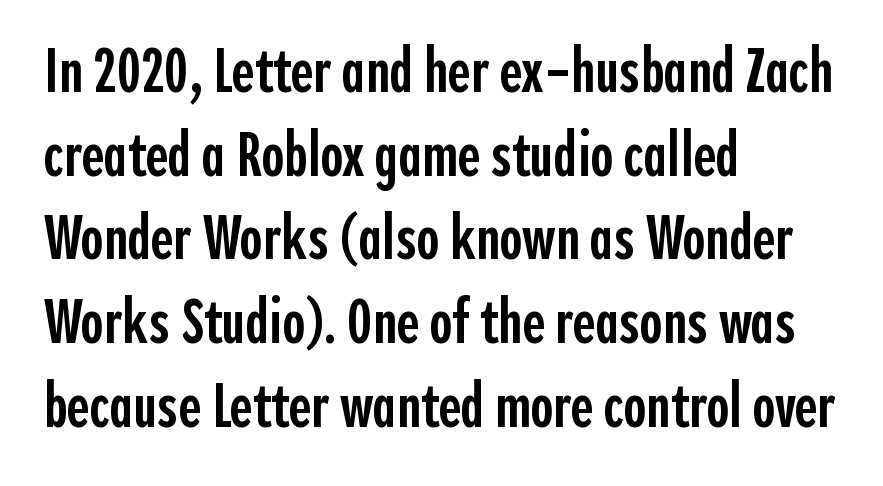
The sample has been set in demibold, a notch under bold. The baseline area is clear. A typesetter would call this proportional, since set widths differ per character. The line-height multiplier appears to be the usual default. Note: no serifs on the glyphs. Left-aligned paragraph, ragged on the right.
